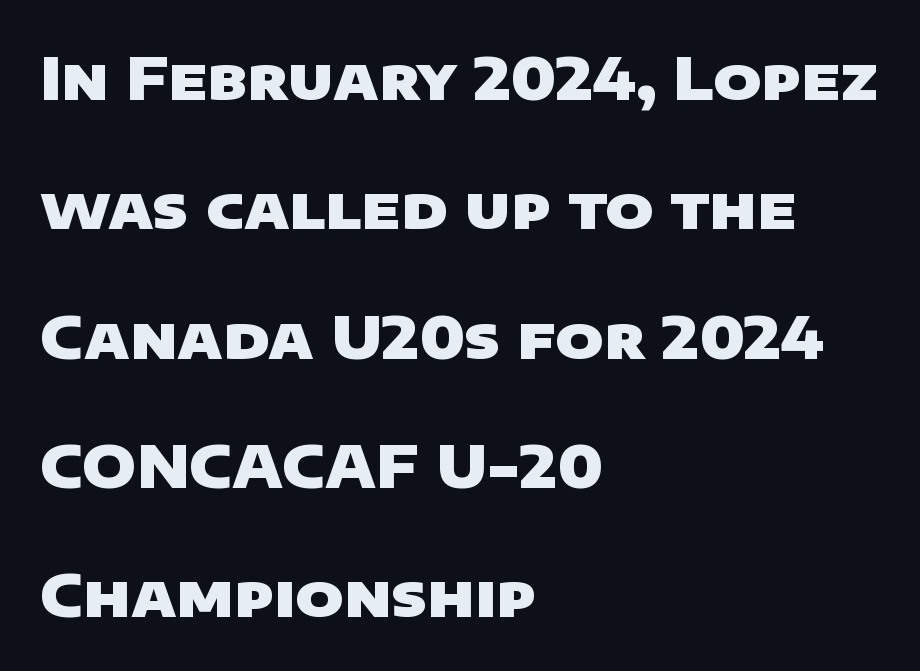
The text block is weighted toward the left margin, trailing off unevenly rightward. Look at the bottom of the vertical strokes: they stop flat, with no serifs. The passage shown has conventional tracking throughout. What weight is shown? A full bold with thick strokes. Each row of text sits above clean, open space.
